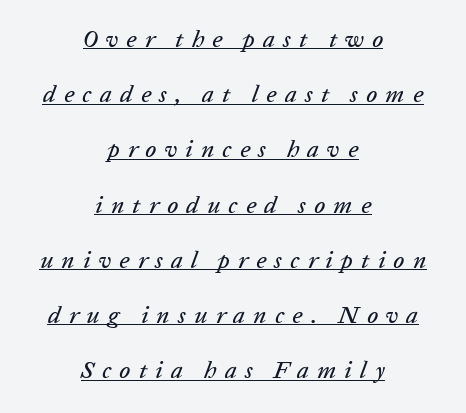
{"italic": "yes", "lean": "right", "slant_degrees": 20, "underline": "yes", "align": "center", "line_spacing": "loose", "line_spacing_ratio": 2.3, "letter_spacing": "wide", "letter_spacing_em": 0.34, "glyph_px": 24}
